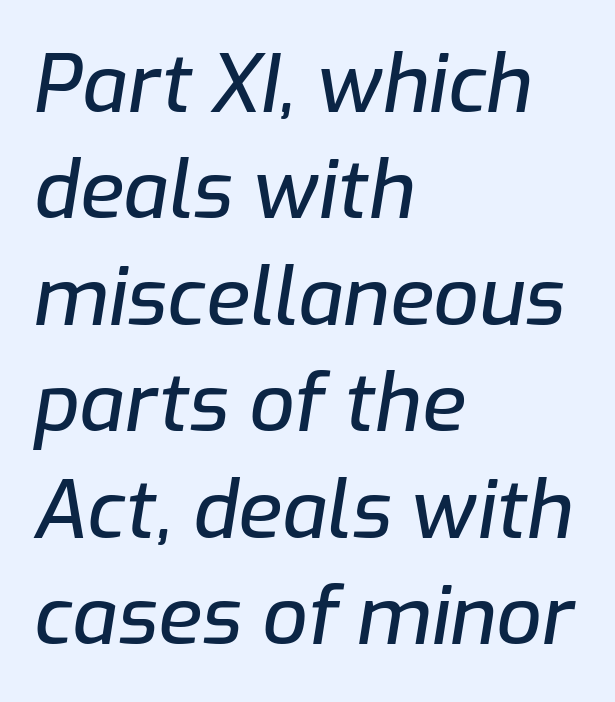
An italicized treatment has been applied to the whole sample. Nobody touched the tracking dial on this one. Each letter keeps its own natural width here, so spacing adapts to shape. The glyphs are unaccompanied by any horizontal stroke below them.
